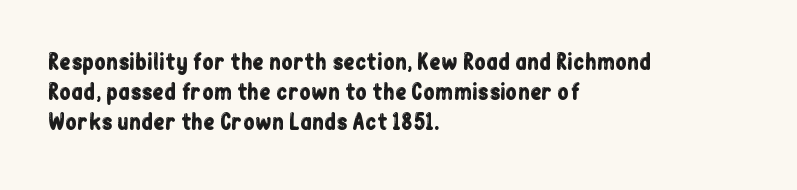
{"italic": "no", "underline": "no", "align": "left", "line_spacing": "normal", "line_spacing_ratio": 1.44, "letter_spacing": "normal", "letter_spacing_em": 0.0, "glyph_px": 21}
